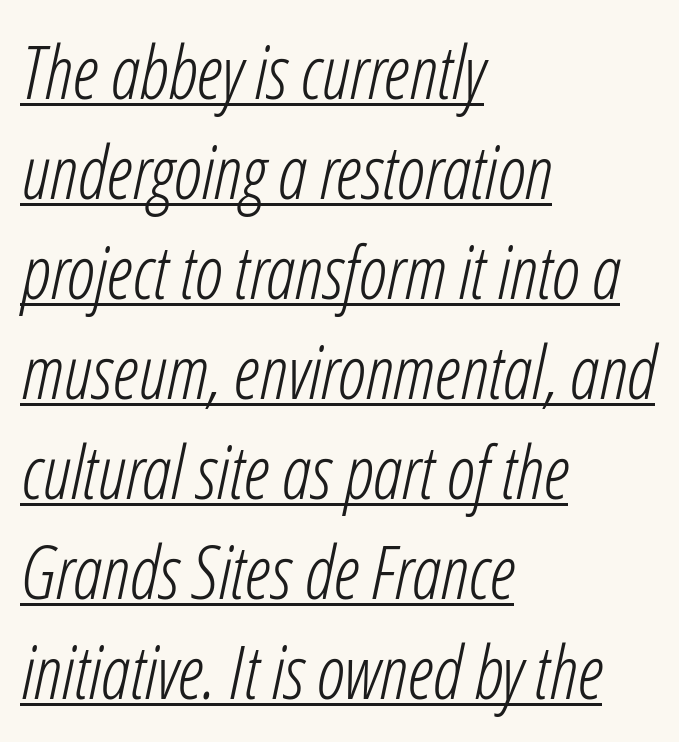
{"italic": "yes", "lean": "right", "slant_degrees": 12, "bold": "no", "weight": "light", "width": "condensed", "stroke_contrast": "low", "x_height": "medium", "monospaced": "no", "underline": "yes", "align": "left", "line_spacing": "normal", "line_spacing_ratio": 1.37, "letter_spacing": "normal", "letter_spacing_em": 0.0, "glyph_px": 73}
